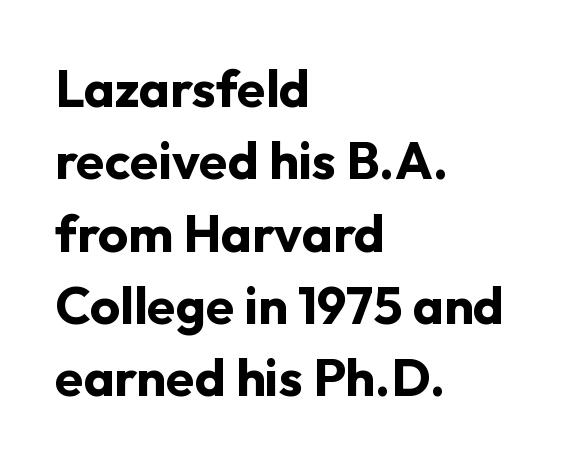
Character widths vary here, with narrow letters taking less room than wide ones. The words here are not underlined. Typesetter's note: full bold, strokes at maximum text heaviness. A classic flush-left, rag-right setting is used for this passage. Honestly, the letter spacing is just normal — you wouldn't notice it.
